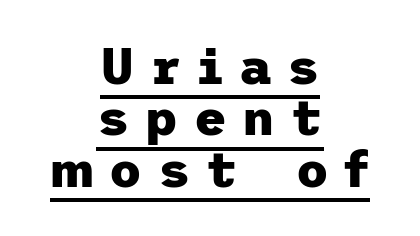
The image shows 50 px heavy sans-serif type, upright; set centered, tight line spacing (1.03x), unusually wide letter spacing (+0.32 em), underlined; low stroke contrast and a medium x-height.
